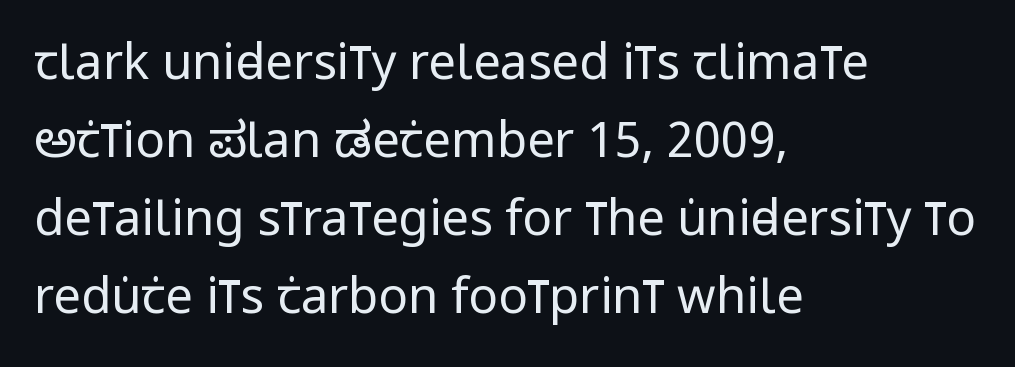
Caption: standard tracking, unaltered. The face used here is proportionally spaced, like ordinary book or web type. The cut favours lightness, reaching ordinary text weight at its darkest. Is the block centered? No — it sits flush against the left margin. Descenders are the only things crossing below the line. The typography opts for an upright posture over an oblique one.
